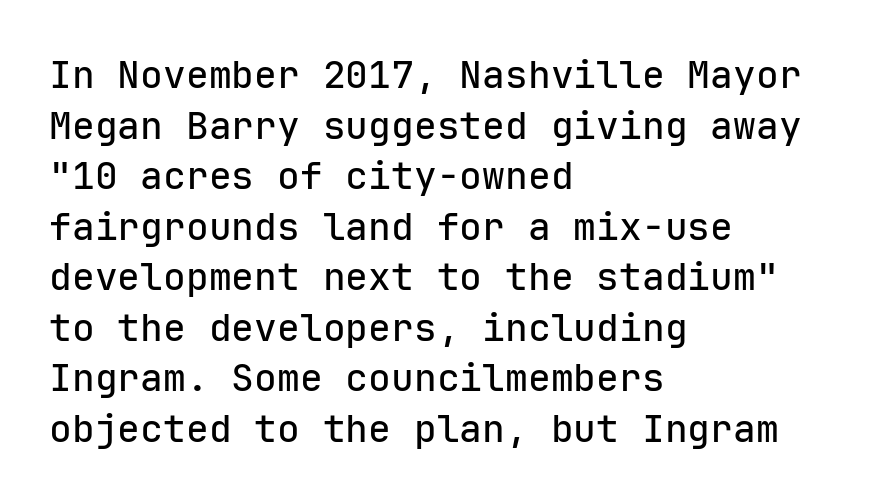
A typesetter would call this leading conventional body-copy spacing. Posture: upright roman. This sample has the even, mechanical cadence of fixed-width lettering. Does extra space separate the letters? No, they use regular spacing.
